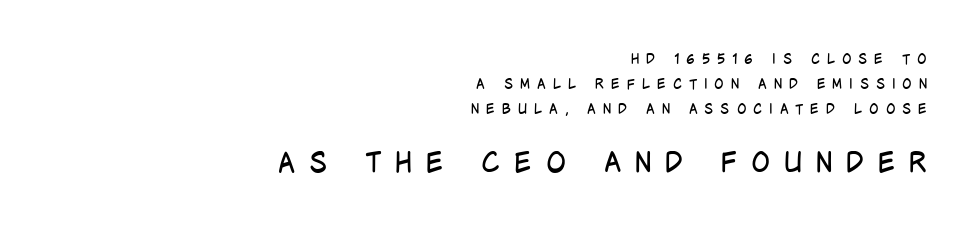
Type style note: lacks serifs. Inter-character spacing is expanded well beyond the font's built-in metrics. All the whitespace from short lines collects on the left. Heaviness? Minimal to ordinary, like unemphasized prose. Posture: vertical. The second block has been scaled up relative to the first.
